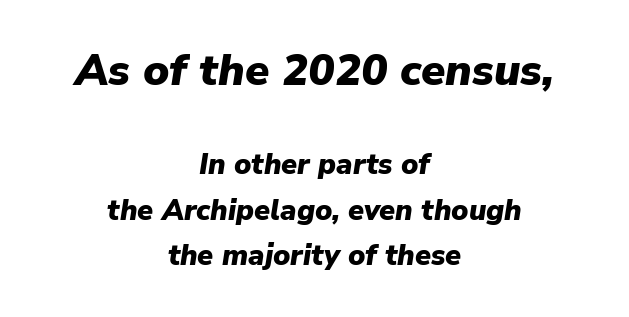
{"italic": "yes", "lean": "right", "slant_degrees": 9, "bold": "yes", "weight": "heavy", "width": "normal", "stroke_contrast": "low", "x_height": "medium", "monospaced": "no", "underline": "no", "align": "center", "line_spacing": "normal", "line_spacing_ratio": 1.57, "letter_spacing": "normal", "letter_spacing_em": 0.0, "larger_block": "first", "size_ratio": 1.52, "glyph_px": 44}
